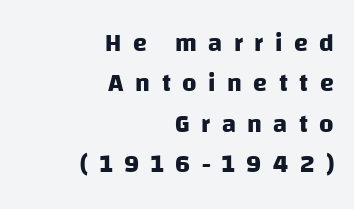
{"bold": "yes", "underline": "no", "align": "right", "line_spacing": "normal", "line_spacing_ratio": 1.62, "letter_spacing": "wide", "letter_spacing_em": 0.46, "glyph_px": 25}
